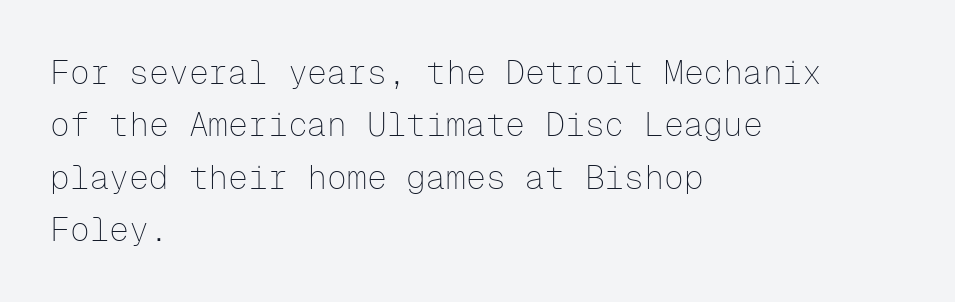
The image shows 33 px thin sans-serif type, upright, monospaced; set left-aligned, normal line spacing (1.59x), normal letter spacing, not underlined; low stroke contrast and a medium x-height.
